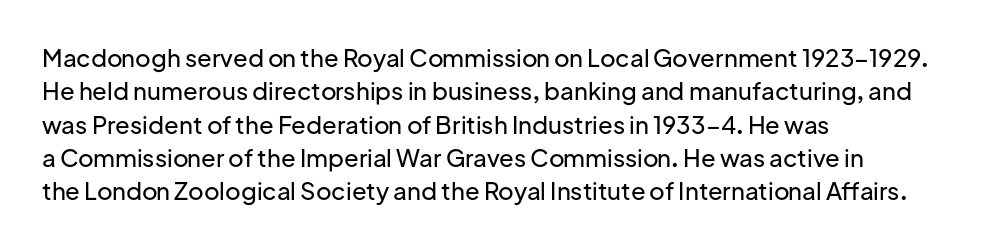
{"italic": "no", "underline": "no", "align": "left", "line_spacing": "normal", "line_spacing_ratio": 1.39, "letter_spacing": "normal", "letter_spacing_em": 0.0, "glyph_px": 24}
